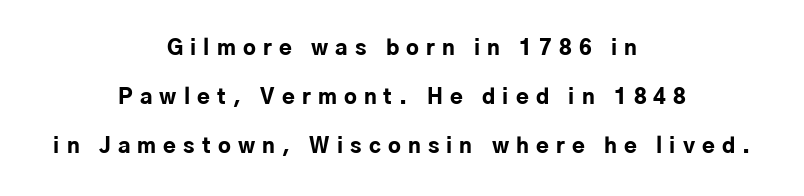
Q: Is the text bold? A: Yes.
Q: Is the text italic (slanted)? A: No, it is upright.
Q: Is the text underlined? A: No.
Q: How is the paragraph aligned? A: Centered.
Q: Is the spacing between letters normal or unusually wide? A: Unusually wide.
Q: Is the spacing between lines tight, normal or loose? A: Loose.
